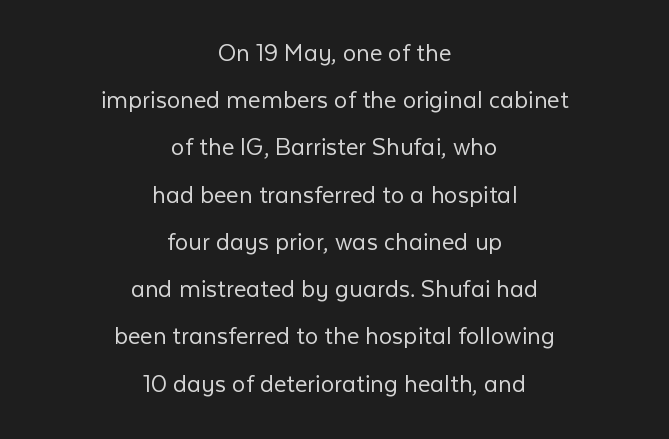
If you folded the block vertically in half, each line would mirror itself in length. The type is set solid horizontally, with unmodified tracking. The letters look calm and open, with moderate or lighter stems. Descenders are the only things crossing below the line.
